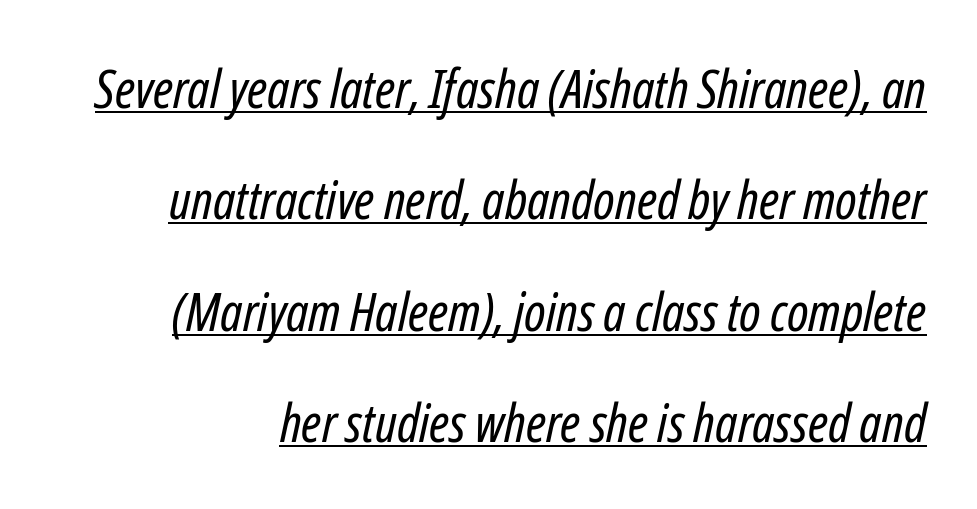
Q: Is the text bold? A: No.
Q: Is the text italic (slanted)? A: Yes, it leans right by about 12 degrees.
Q: Is the text underlined? A: Yes.
Q: Is the spacing between letters normal or unusually wide? A: Normal.
Q: Is the spacing between lines tight, normal or loose? A: Loose.
Q: Width (condensed, normal, or wide)? A: Condensed.
Q: Stroke contrast? A: Low.
Q: x-height? A: Medium.
Q: Monospaced? A: No.
